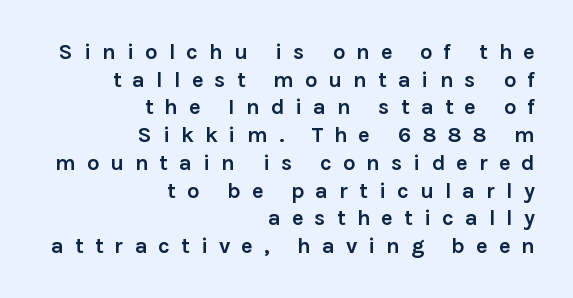
Q: Is the text bold? A: Yes.
Q: Is the text italic (slanted)? A: No, it is upright.
Q: Is the text underlined? A: No.
Q: How is the paragraph aligned? A: Right-aligned.
Q: Is the spacing between letters normal or unusually wide? A: Unusually wide.
Q: Is the spacing between lines tight, normal or loose? A: Normal.
